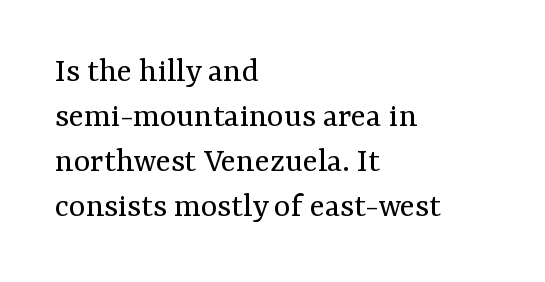
Q: Is the text bold? A: No.
Q: Is the text italic (slanted)? A: No, it is upright.
Q: Is the typeface a serif or a sans-serif typeface? A: Serif.
Q: Is the text underlined? A: No.
Q: How is the paragraph aligned? A: Left-aligned.
Q: Is the spacing between letters normal or unusually wide? A: Normal.
Q: Is the spacing between lines tight, normal or loose? A: Normal.
Q: Width (condensed, normal, or wide)? A: Normal.
Q: Stroke contrast? A: Medium.
Q: x-height? A: Medium.
Q: Monospaced? A: No.
